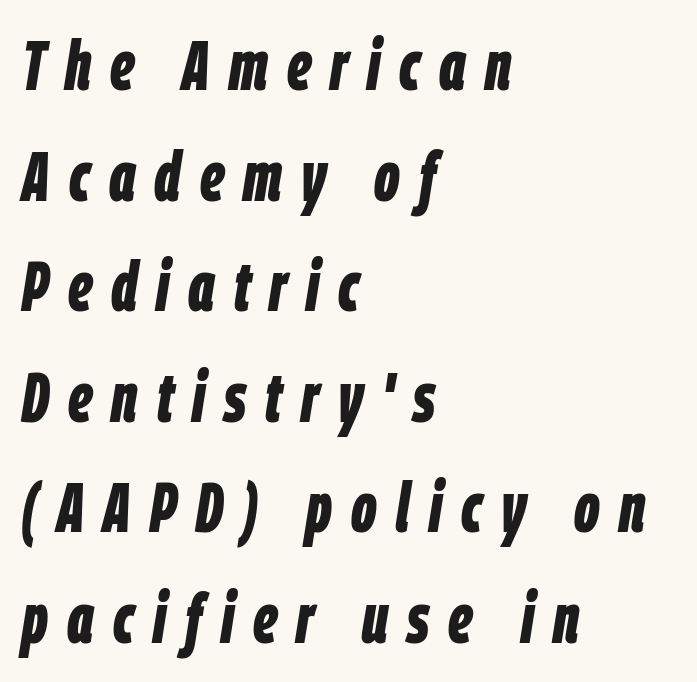
The image shows 70 px bold, condensed type, italic (leaning right); set left-aligned, normal line spacing (1.58x), unusually wide letter spacing (+0.27 em), not underlined; low stroke contrast and a large x-height.
